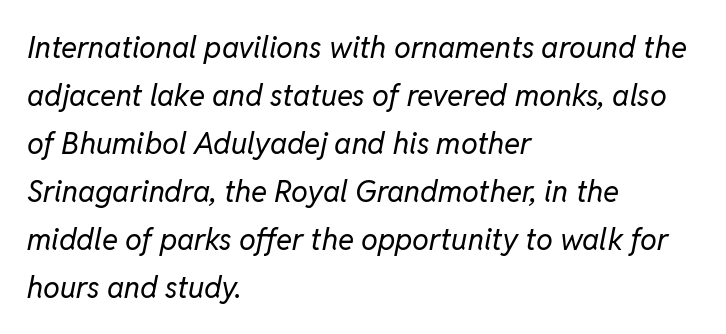
Q: Is the text bold? A: No.
Q: Is the text italic (slanted)? A: Yes, it leans right by about 11 degrees.
Q: Is the text underlined? A: No.
Q: How is the paragraph aligned? A: Left-aligned.
Q: Is the spacing between letters normal or unusually wide? A: Normal.
Q: Is the spacing between lines tight, normal or loose? A: Normal.
Q: Width (condensed, normal, or wide)? A: Normal.
Q: Stroke contrast? A: Low.
Q: x-height? A: Medium.
Q: Monospaced? A: No.
